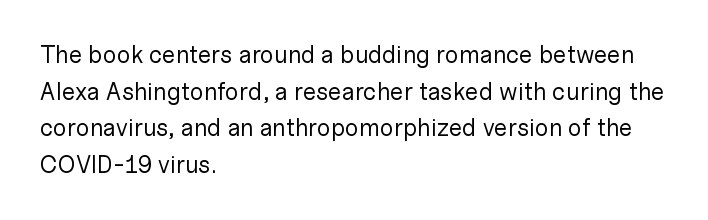
The image shows 24 px text type, upright; set left-aligned, normal line spacing (1.53x), normal letter spacing, not underlined.
